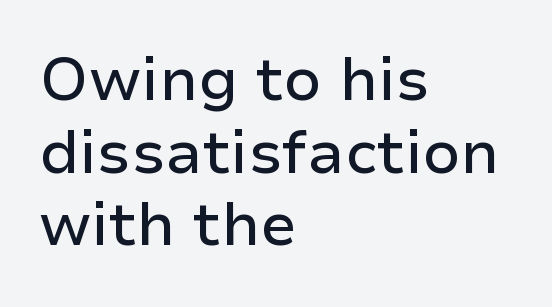
The foot of each line stays bare and open. Do the characters align in a grid? No, the font is proportional. The font's upright variant was chosen for this text. There is no visible air inserted between adjacent glyphs. The paragraph has a hard left edge and a soft right edge.
